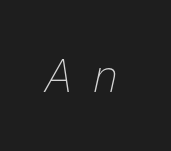
The image shows 46 px thin type, italic (leaning right); set unusually wide letter spacing (+0.45 em), not underlined; low stroke contrast and a medium x-height.
